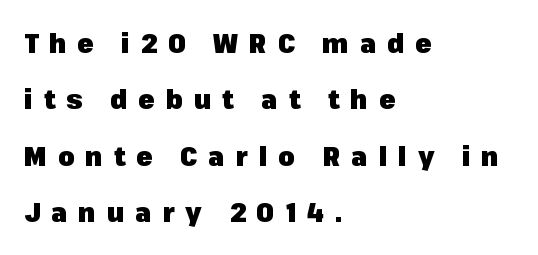
The typography opts for an upright posture over an oblique one. The letterforms stand isolated, each surrounded by extra space. Only glyphs here, with clear space below each row. Casual observation: everything's shoved over to the left. Weight check: bold — yes, fully. Is there much room between lines? Yes — plenty of vertical air separates them.
